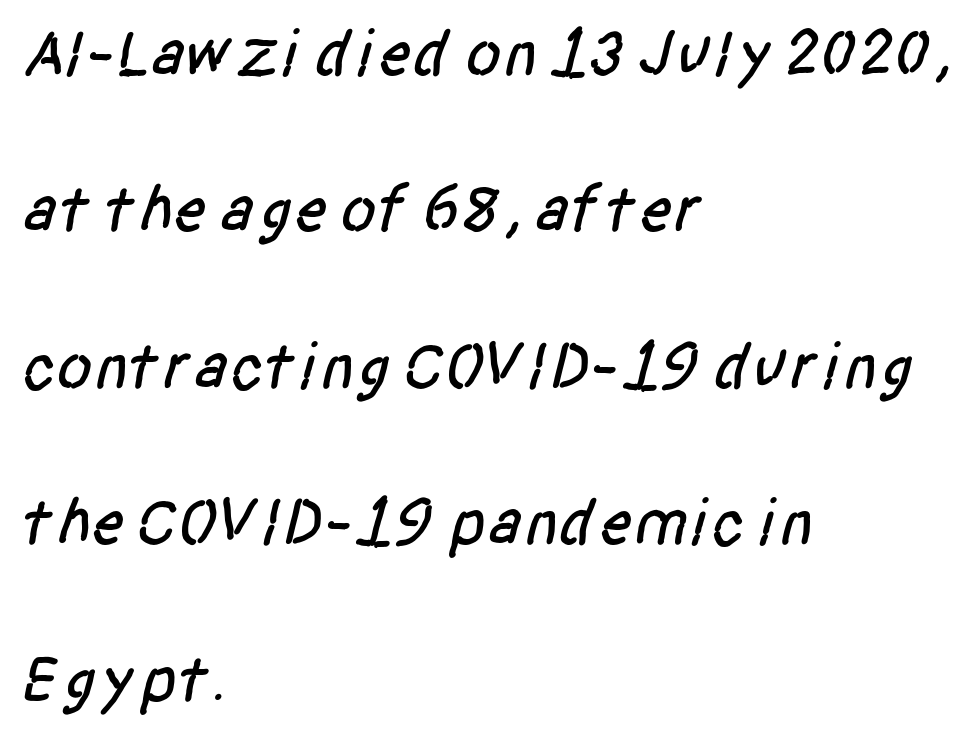
The image shows 66 px condensed sans-serif type; set left-aligned, loose line spacing (2.37x), normal letter spacing, not underlined; low stroke contrast and a large x-height.
